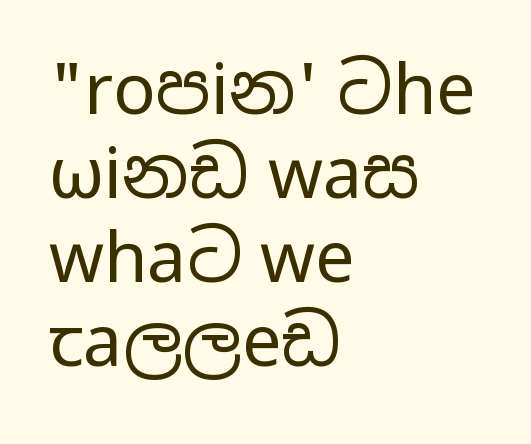
Honestly, the letter spacing is just normal — you wouldn't notice it. Rule under the text: the space is simply empty. I'd call this a sans setting — the letters go barefoot. Think standard paragraph weight, or any step lighter than that. Ascenders rise straight up at ninety degrees. Do the characters align in a grid? No, the font is proportional.
